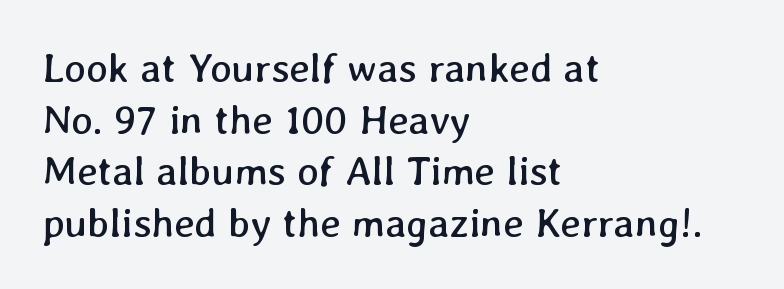
The image shows 41 px regular-weight type; set left-aligned, normal line spacing (1.26x), normal letter spacing, not underlined; low stroke contrast and a medium x-height.
